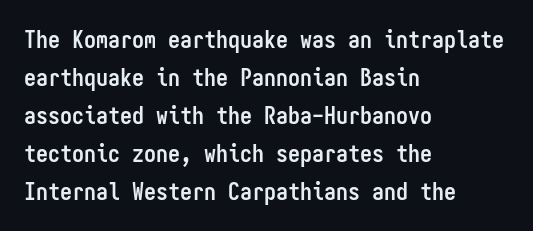
{"italic": "no", "bold": "yes", "underline": "no", "align": "left", "line_spacing": "normal", "line_spacing_ratio": 1.58, "letter_spacing": "normal", "letter_spacing_em": 0.0, "glyph_px": 24}
